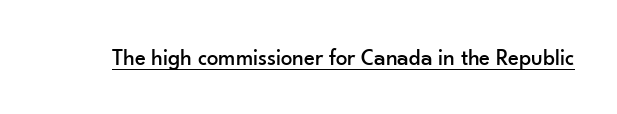
Q: Is the text italic (slanted)? A: No, it is upright.
Q: Is the text underlined? A: Yes.
Q: Is the spacing between letters normal or unusually wide? A: Normal.
